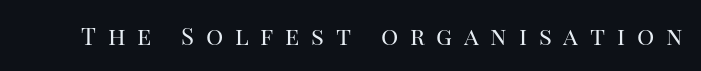
Q: Is the text bold? A: No.
Q: Is the text italic (slanted)? A: No, it is upright.
Q: Is the text underlined? A: No.
Q: Is the spacing between letters normal or unusually wide? A: Unusually wide.
